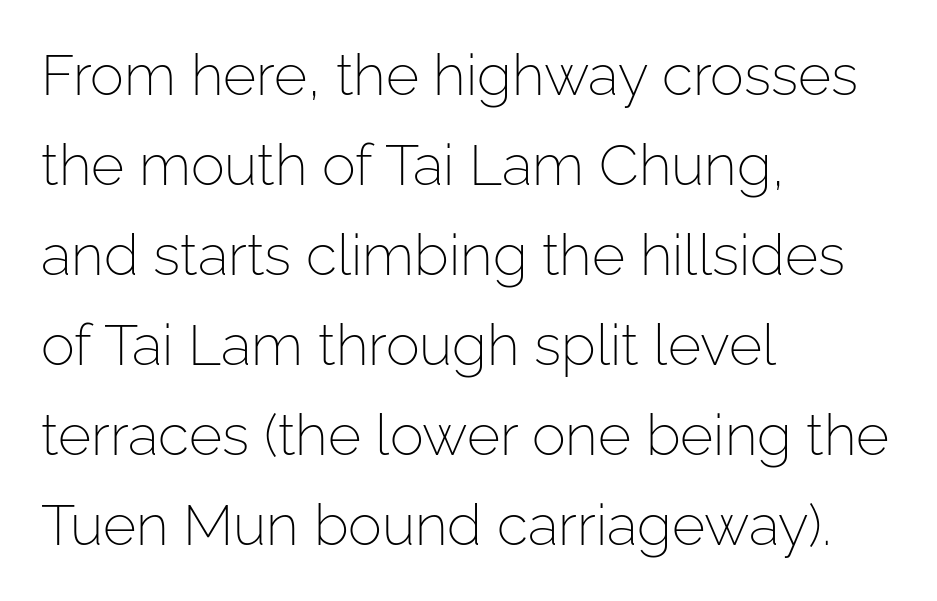
Q: Is the text bold? A: No.
Q: Is the text italic (slanted)? A: No, it is upright.
Q: Is the typeface a serif or a sans-serif typeface? A: Sans-serif.
Q: Is the text underlined? A: No.
Q: How is the paragraph aligned? A: Left-aligned.
Q: Is the spacing between letters normal or unusually wide? A: Normal.
Q: Is the spacing between lines tight, normal or loose? A: Normal.
Q: Width (condensed, normal, or wide)? A: Normal.
Q: Stroke contrast? A: Low.
Q: x-height? A: Medium.
Q: Monospaced? A: No.
